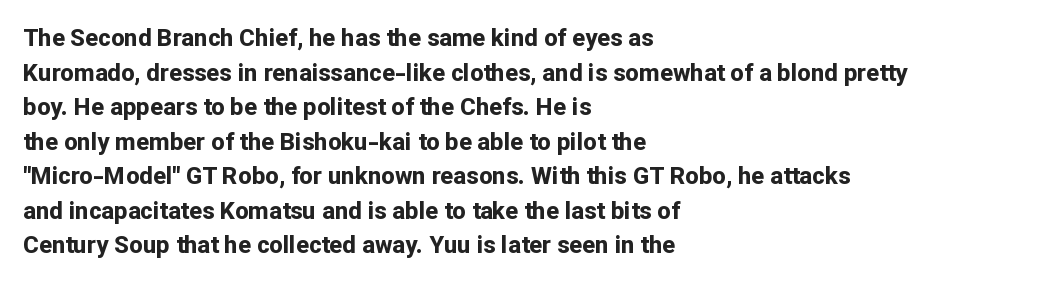
Q: Is the text bold? A: Yes.
Q: Is the text italic (slanted)? A: No, it is upright.
Q: Is the text underlined? A: No.
Q: How is the paragraph aligned? A: Left-aligned.
Q: Is the spacing between letters normal or unusually wide? A: Normal.
Q: Is the spacing between lines tight, normal or loose? A: Normal.
